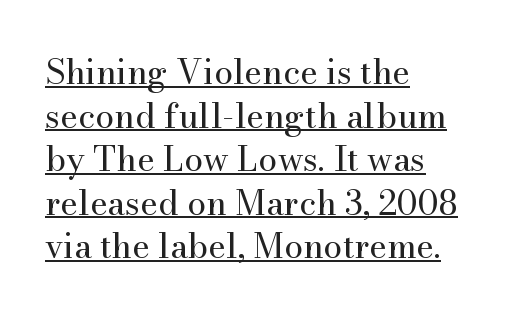
Italic? Not at all — the glyphs are vertical. The typeface chosen for these lines features serifs. Honestly, the underline is the first thing you notice here. No extra tracking has been applied to these lines. Successive baselines arrive at the customary interval.
